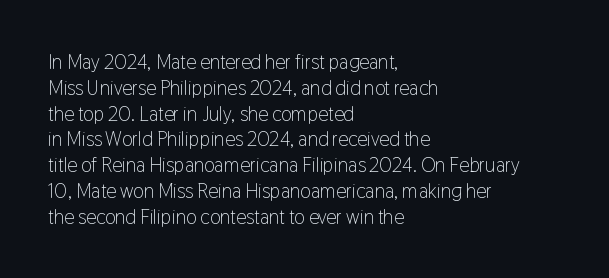
Interline gaps are of average width in this sample. Style check: upright. Tracking here is standard; glyphs follow each other at the usual distance. Stroke mass is kept to a normal reading level or below. Beneath every word, the page is bare. Leftover space on each line is placed entirely after the last word.
